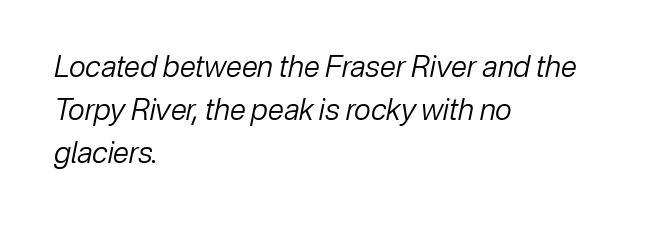
The image shows 29 px regular-weight type, italic (leaning right); set left-aligned, normal line spacing (1.49x), normal letter spacing, not underlined; low stroke contrast and a medium x-height.
